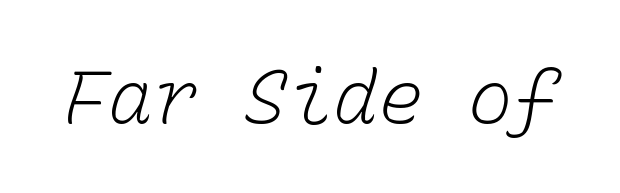
The image shows 75 px light type, monospaced; set normal letter spacing, not underlined; low stroke contrast and a medium x-height.
